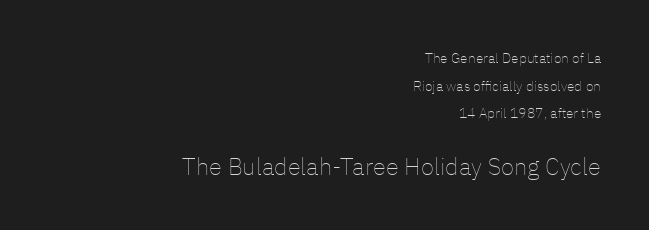
{"italic": "no", "bold": "no", "underline": "no", "align": "right", "line_spacing": "loose", "line_spacing_ratio": 1.97, "letter_spacing": "normal", "letter_spacing_em": 0.0, "larger_block": "second", "size_ratio": 1.71, "glyph_px": 24}
